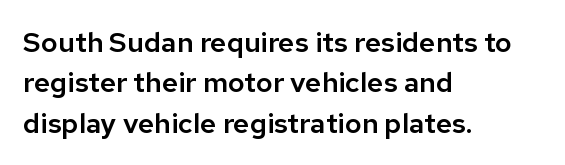
The image shows 28 px sans-serif type, upright; set left-aligned, normal line spacing (1.44x), normal letter spacing, not underlined; low stroke contrast and a medium x-height.
